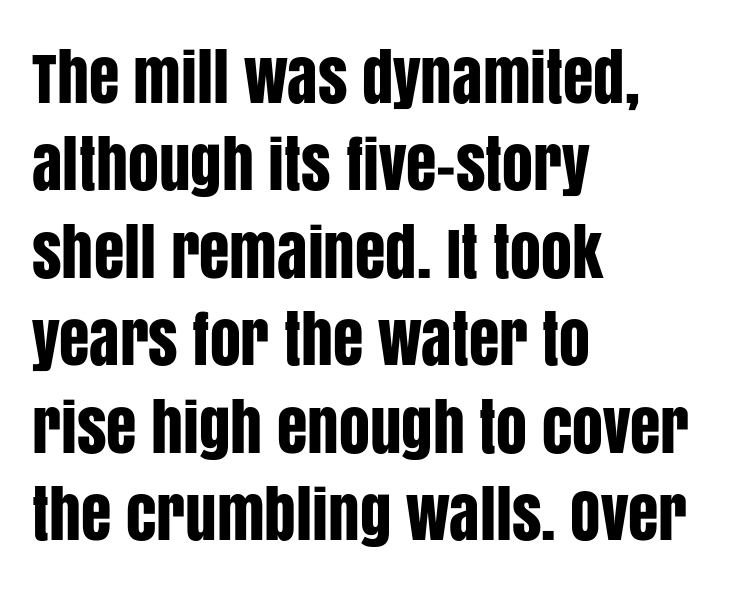
The image shows 62 px condensed sans-serif type, upright; set left-aligned, normal line spacing (1.41x), normal letter spacing, not underlined; low stroke contrast and a large x-height.
